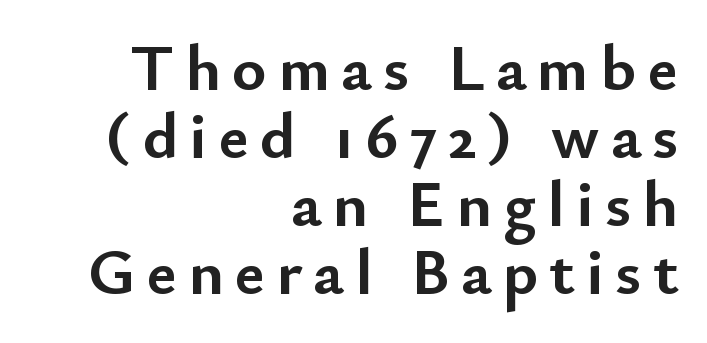
Q: Is the text bold? A: Yes.
Q: Is the text italic (slanted)? A: No, it is upright.
Q: Is the typeface a serif or a sans-serif typeface? A: Sans-serif.
Q: Is the text underlined? A: No.
Q: How is the paragraph aligned? A: Right-aligned.
Q: Is the spacing between lines tight, normal or loose? A: Tight.
Q: Width (condensed, normal, or wide)? A: Normal.
Q: Stroke contrast? A: Low.
Q: x-height? A: Small.
Q: Monospaced? A: No.
